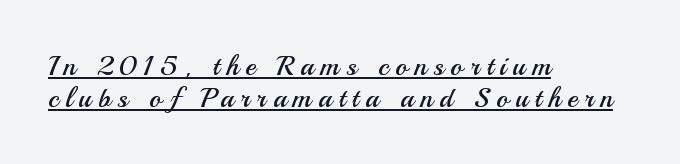
Q: Is the text bold? A: No.
Q: Is the text italic (slanted)? A: Yes.
Q: Is the typeface a serif or a sans-serif typeface? A: Sans-serif.
Q: Is the text underlined? A: Yes.
Q: How is the paragraph aligned? A: Left-aligned.
Q: Is the spacing between letters normal or unusually wide? A: Unusually wide.
Q: Is the spacing between lines tight, normal or loose? A: Tight.
Q: Width (condensed, normal, or wide)? A: Normal.
Q: Stroke contrast? A: Medium.
Q: x-height? A: Small.
Q: Monospaced? A: No.
